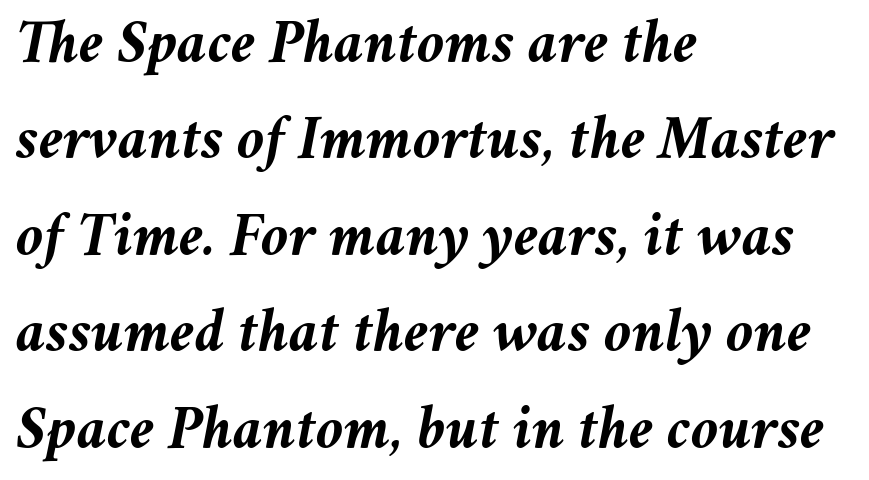
{"italic": "yes", "lean": "right", "slant_degrees": 11, "bold": "yes", "weight": "semibold", "width": "normal", "stroke_contrast": "medium", "x_height": "medium", "monospaced": "no", "underline": "no", "align": "left", "line_spacing": "normal", "line_spacing_ratio": 1.53, "letter_spacing": "normal", "letter_spacing_em": 0.0, "glyph_px": 63}
